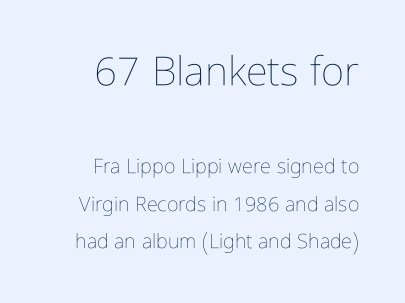
{"italic": "no", "bold": "no", "weight": "thin", "width": "condensed", "stroke_contrast": "low", "x_height": "medium", "monospaced": "no", "underline": "no", "align": "right", "line_spacing_ratio": 1.88, "letter_spacing": "normal", "letter_spacing_em": 0.0, "larger_block": "first", "size_ratio": 2.0, "glyph_px": 40}
